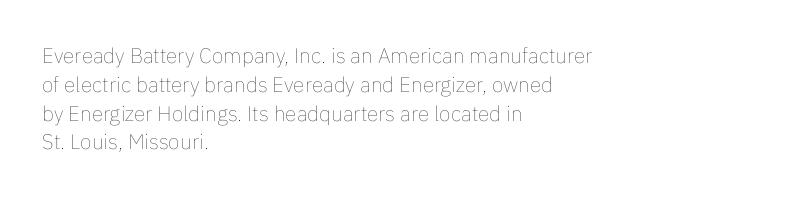
Each new line begins a customary step beneath the previous one. Stems here are at most as thick as an everyday book face. Words appear dense and cohesive because spacing is normal. Descenders hang freely into open space. The axis of the letterforms is exactly vertical.
